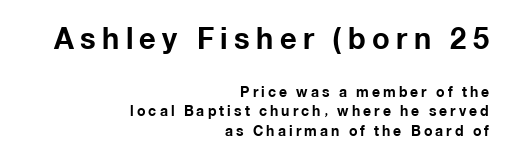
{"serif": "no", "italic": "no", "bold": "yes", "weight": "bold", "width": "normal", "stroke_contrast": "low", "x_height": "medium", "monospaced": "no", "underline": "no", "align": "right", "line_spacing": "normal", "line_spacing_ratio": 1.4, "letter_spacing": "wide", "letter_spacing_em": 0.22, "larger_block": "first", "size_ratio": 2.07, "glyph_px": 29}
